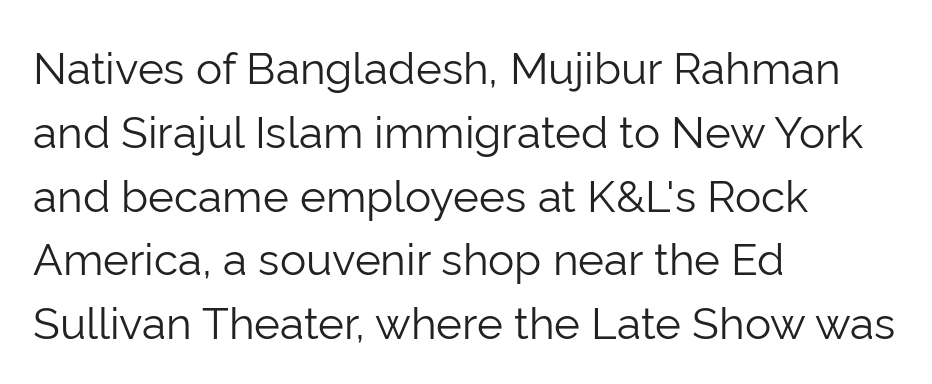
Descenders are the only things crossing below the line. This sample uses plain, unmodified letter spacing. Spacing verdict: proportional, widths tailored to each character. A typesetter would mark this as roman, not italic. In CSS terms this would be text-align: left.
